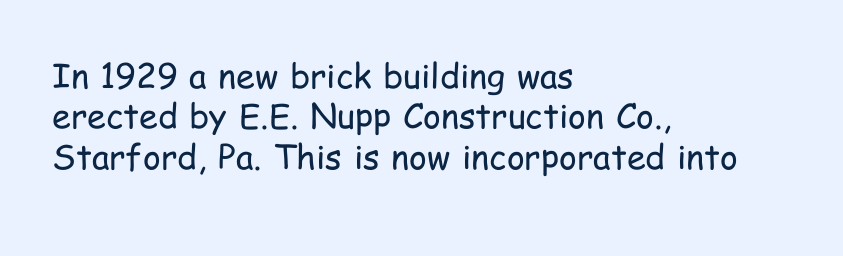
The image shows 34 px regular-weight, condensed sans-serif type, upright; set left-aligned, line spacing 1.19x, normal letter spacing, not underlined; low stroke contrast and a medium x-height.
